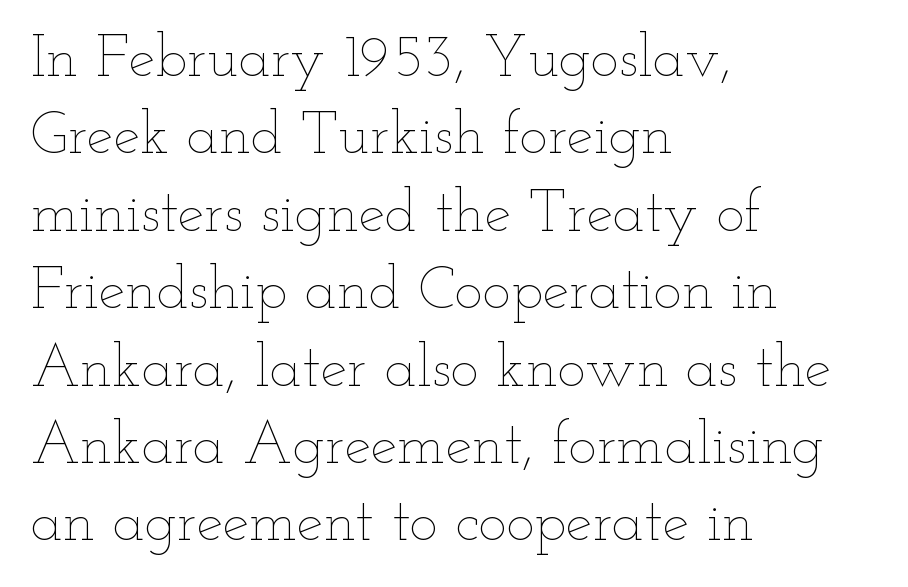
The baseline area is clear. The letterforms sit at book weight or below. Line beginnings align vertically; line endings do not. Think of a printed novel: that variable character pitch is what you see here. A typesetter would mark this as roman, not italic.
